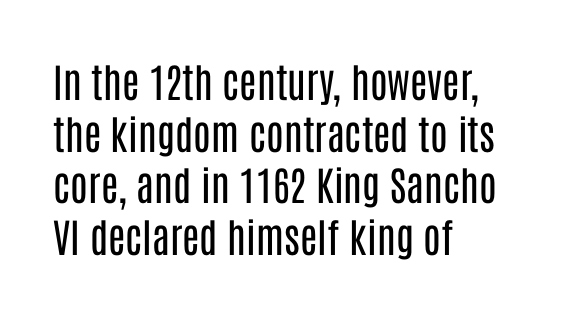
Q: Is the text bold? A: No.
Q: Is the text italic (slanted)? A: No, it is upright.
Q: Is the typeface a serif or a sans-serif typeface? A: Sans-serif.
Q: Is the text underlined? A: No.
Q: How is the paragraph aligned? A: Left-aligned.
Q: Is the spacing between letters normal or unusually wide? A: Normal.
Q: Is the spacing between lines tight, normal or loose? A: Normal.
Q: Width (condensed, normal, or wide)? A: Condensed.
Q: Stroke contrast? A: Low.
Q: x-height? A: Large.
Q: Monospaced? A: No.
